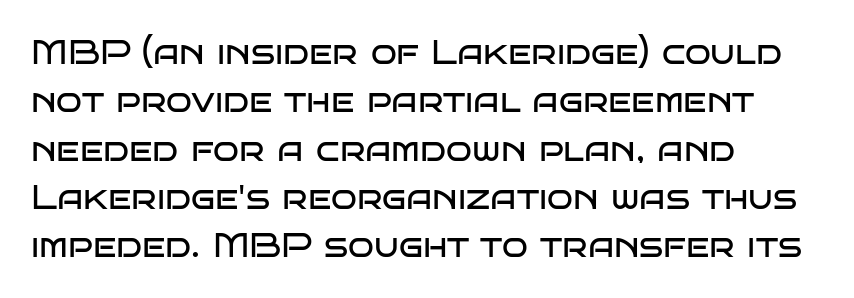
{"serif": "no", "italic": "no", "bold": "no", "weight": "regular", "width": "wide", "stroke_contrast": "low", "x_height": "large", "monospaced": "no", "underline": "no", "align": "left", "line_spacing": "normal", "line_spacing_ratio": 1.42, "letter_spacing": "normal", "letter_spacing_em": 0.0, "glyph_px": 34}
